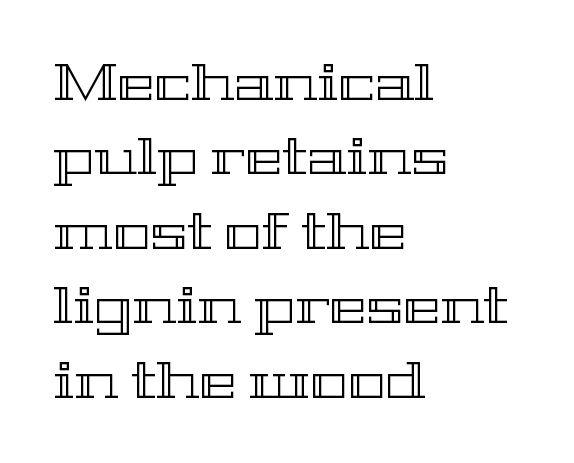
Q: Is the text italic (slanted)? A: No, it is upright.
Q: Is the text underlined? A: No.
Q: How is the paragraph aligned? A: Left-aligned.
Q: Is the spacing between letters normal or unusually wide? A: Normal.
Q: Is the spacing between lines tight, normal or loose? A: Normal.
Q: Width (condensed, normal, or wide)? A: Wide.
Q: x-height? A: Medium.
Q: Monospaced? A: No.
